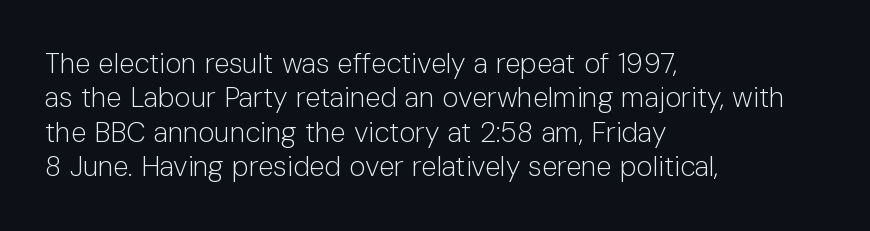
The image shows 28 px light sans-serif type, upright; set left-aligned, line spacing 1.23x, normal letter spacing, not underlined; low stroke contrast and a medium x-height.
